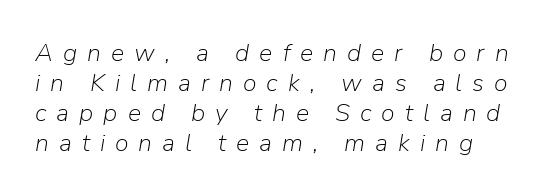
Q: Is the text bold? A: No.
Q: Is the text italic (slanted)? A: Yes, it leans right by about 9 degrees.
Q: Is the text underlined? A: No.
Q: Is the spacing between letters normal or unusually wide? A: Unusually wide.
